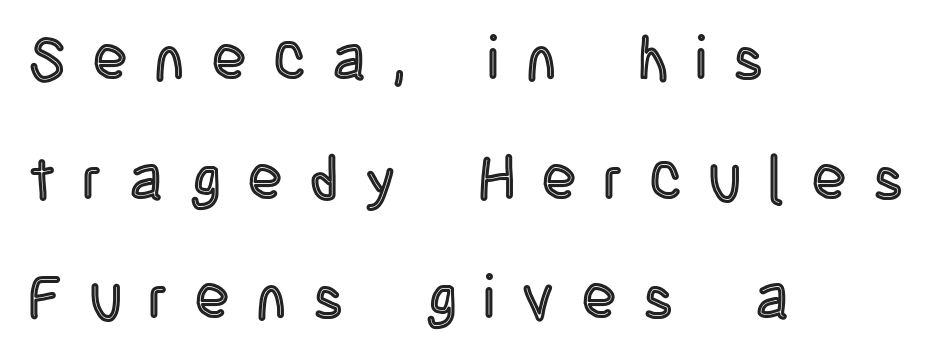
{"italic": "no", "width": "condensed", "x_height": "large", "monospaced": "no", "underline": "no", "align": "left", "line_spacing": "loose", "line_spacing_ratio": 1.93, "letter_spacing": "wide", "letter_spacing_em": 0.45, "glyph_px": 62}
